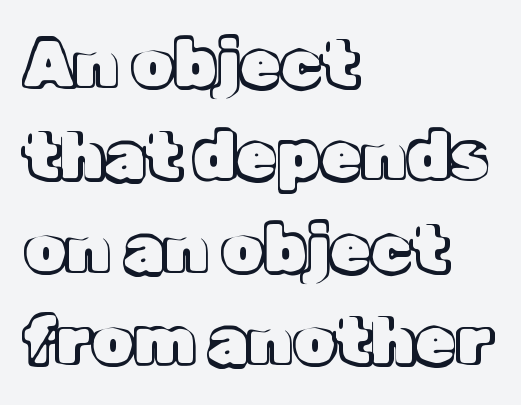
The image shows 66 px text type, upright; set left-aligned, normal line spacing (1.4x), normal letter spacing, not underlined; a medium x-height.
